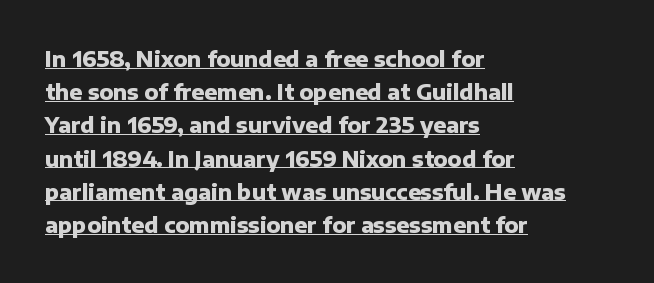
{"italic": "no", "bold": "yes", "underline": "yes", "align": "left", "line_spacing": "normal", "line_spacing_ratio": 1.58, "letter_spacing": "normal", "letter_spacing_em": 0.0, "glyph_px": 21}
